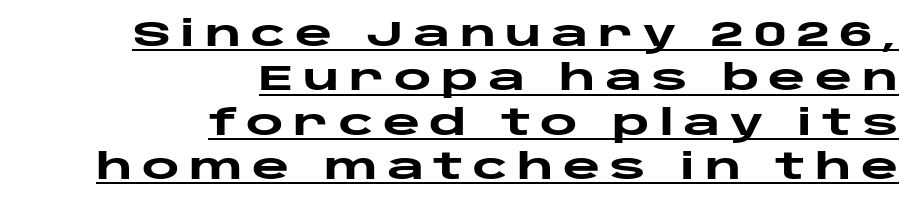
Q: Is the text bold? A: Yes.
Q: Is the text italic (slanted)? A: No, it is upright.
Q: Is the typeface a serif or a sans-serif typeface? A: Sans-serif.
Q: Is the text underlined? A: Yes.
Q: How is the paragraph aligned? A: Right-aligned.
Q: Is the spacing between letters normal or unusually wide? A: Unusually wide.
Q: Width (condensed, normal, or wide)? A: Wide.
Q: Stroke contrast? A: Low.
Q: x-height? A: Large.
Q: Monospaced? A: No.
